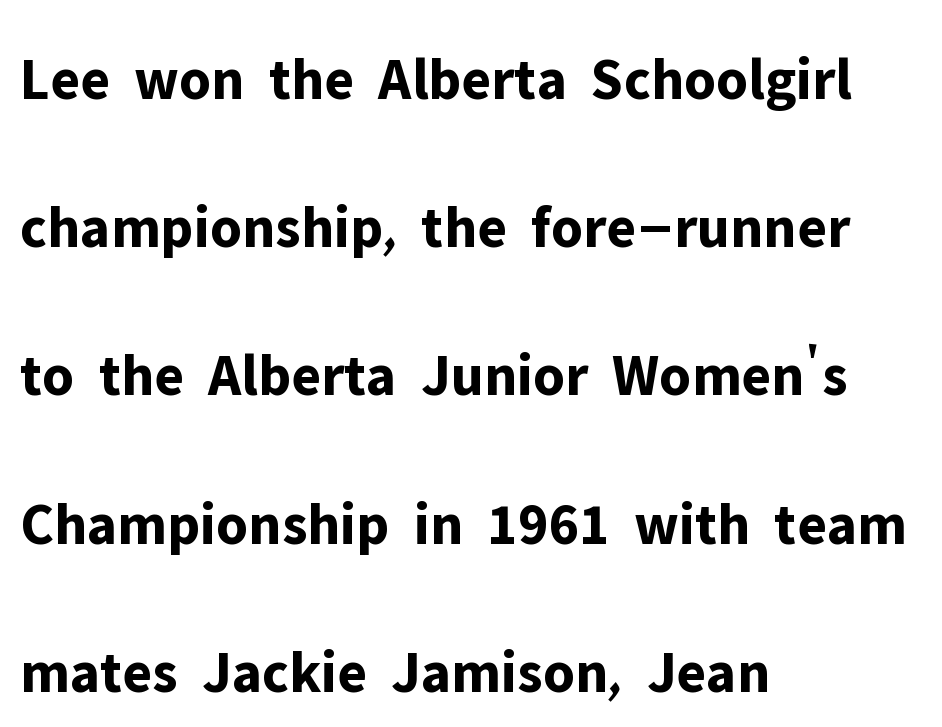
{"serif": "no", "italic": "no", "bold": "yes", "weight": "bold", "width": "normal", "stroke_contrast": "low", "x_height": "medium", "monospaced": "no", "underline": "no", "align": "left", "line_spacing": "loose", "line_spacing_ratio": 2.47, "letter_spacing": "normal", "letter_spacing_em": 0.0, "glyph_px": 60}
